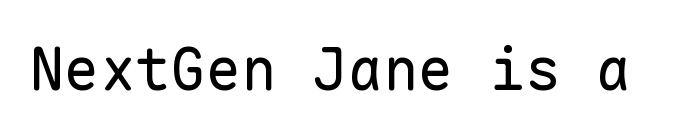
{"serif": "no", "italic": "no", "bold": "no", "weight": "regular", "width": "normal", "stroke_contrast": "low", "x_height": "medium", "monospaced": "yes", "underline": "no", "letter_spacing": "normal", "letter_spacing_em": 0.0, "glyph_px": 59}
